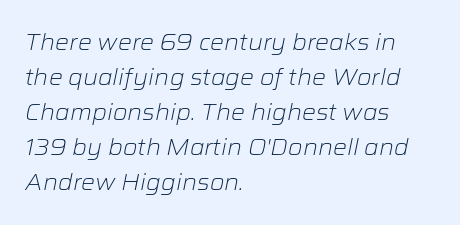
The image shows 22 px text type, italic (leaning right); set left-aligned, normal line spacing (1.59x), normal letter spacing, not underlined.
